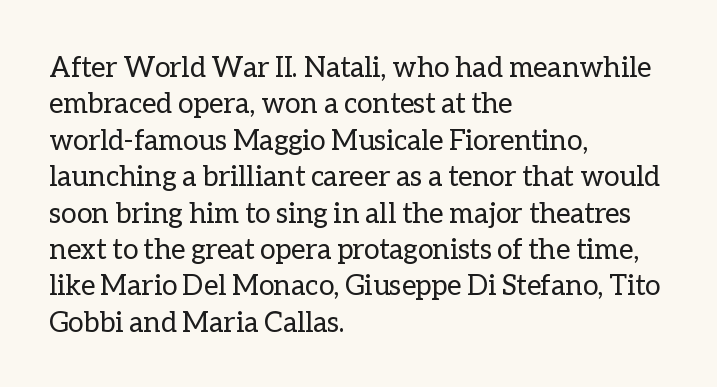
{"italic": "no", "bold": "no", "weight": "regular", "width": "normal", "stroke_contrast": "low", "x_height": "medium", "monospaced": "no", "underline": "no", "align": "left", "line_spacing": "normal", "line_spacing_ratio": 1.3, "letter_spacing": "normal", "letter_spacing_em": 0.0, "glyph_px": 28}
